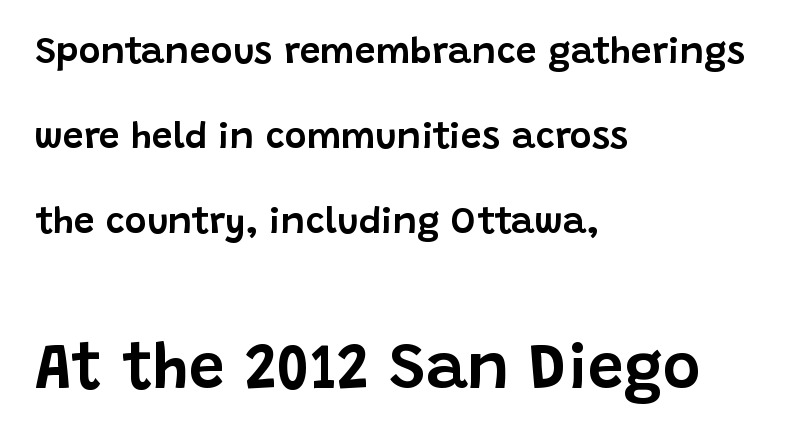
The image shows 64 px sans-serif type, upright; set left-aligned, loose line spacing (2.3x), normal letter spacing, not underlined; the second (bottom) block is 1.73x larger; low stroke contrast and a large x-height.
